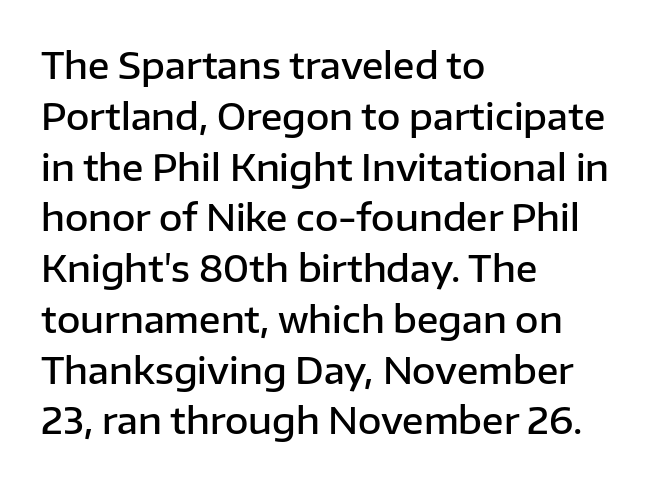
Q: Is the text bold? A: Semi-bold.
Q: Is the text italic (slanted)? A: No, it is upright.
Q: Is the typeface a serif or a sans-serif typeface? A: Sans-serif.
Q: Is the text underlined? A: No.
Q: How is the paragraph aligned? A: Left-aligned.
Q: Is the spacing between letters normal or unusually wide? A: Normal.
Q: Is the spacing between lines tight, normal or loose? A: Normal.
Q: Width (condensed, normal, or wide)? A: Normal.
Q: Stroke contrast? A: Low.
Q: x-height? A: Medium.
Q: Monospaced? A: No.
